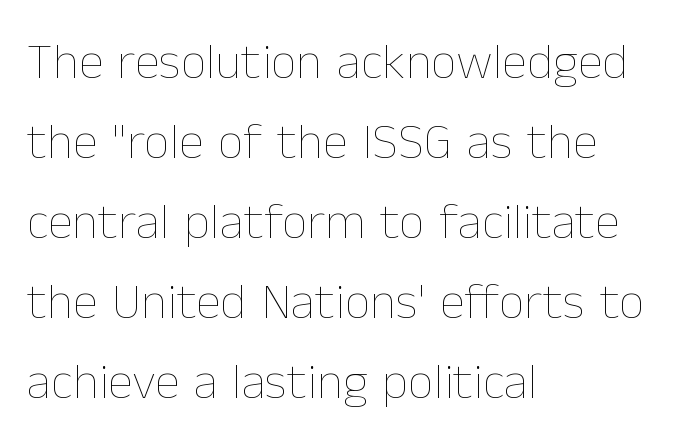
The image shows 51 px thin type, upright; set left-aligned, normal line spacing (1.57x), normal letter spacing, not underlined; low stroke contrast and a medium x-height.
